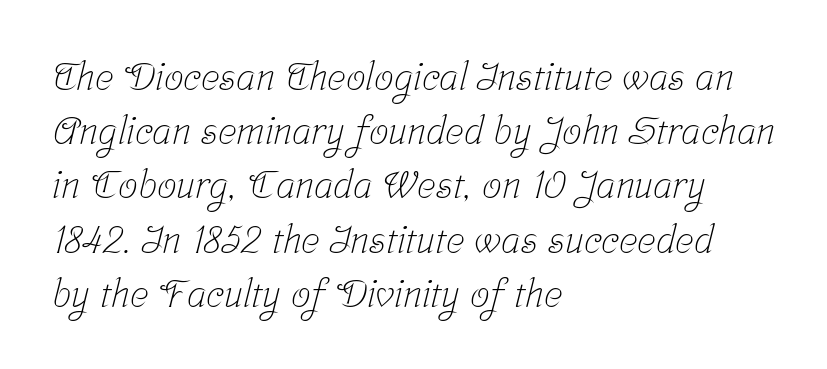
The image shows 39 px light, condensed serif type; set left-aligned, normal line spacing (1.39x), normal letter spacing, not underlined; low stroke contrast and a medium x-height.
